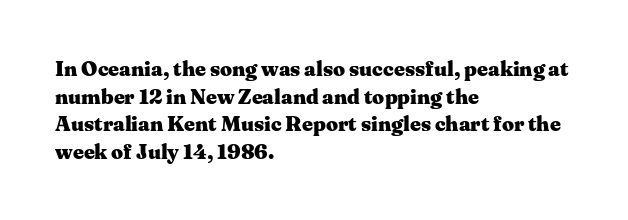
Q: Is the text bold? A: Yes.
Q: Is the text italic (slanted)? A: No, it is upright.
Q: Is the text underlined? A: No.
Q: How is the paragraph aligned? A: Left-aligned.
Q: Is the spacing between letters normal or unusually wide? A: Normal.
Q: Is the spacing between lines tight, normal or loose? A: Normal.
